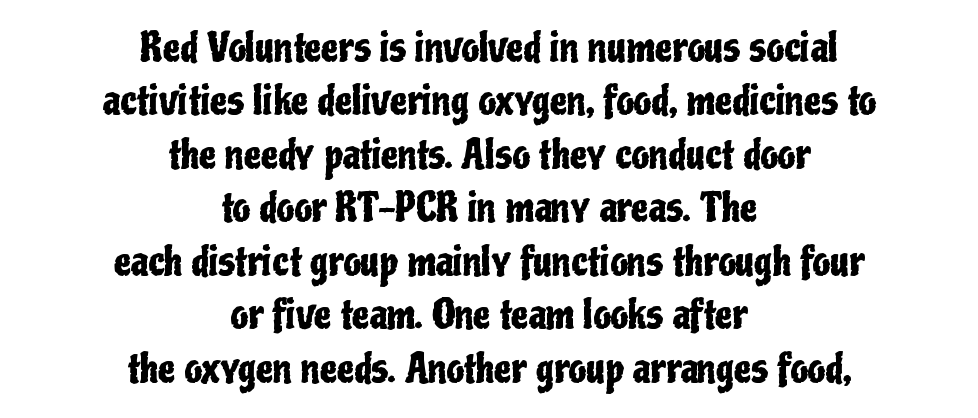
The image shows 39 px condensed sans-serif type, upright; set centered, normal line spacing (1.37x), normal letter spacing, not underlined; low stroke contrast and a medium x-height.
